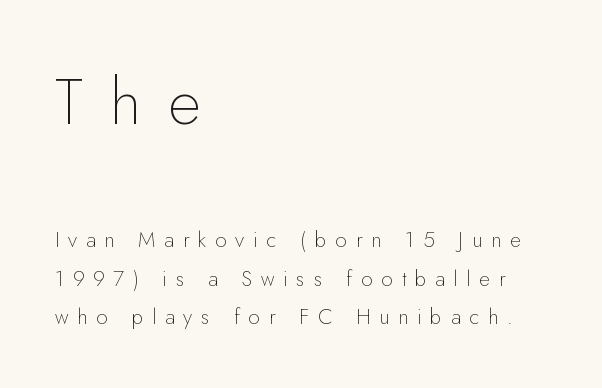
Heft: none added — not bold. The typesetter chose a ragged-right arrangement here. Font category for this specimen: sans-serif. The letters advance in unequal steps, a hallmark of proportional type. Between these two stacked blocks, the higher one wins on size. Ordinary non-slanted type is in use.
